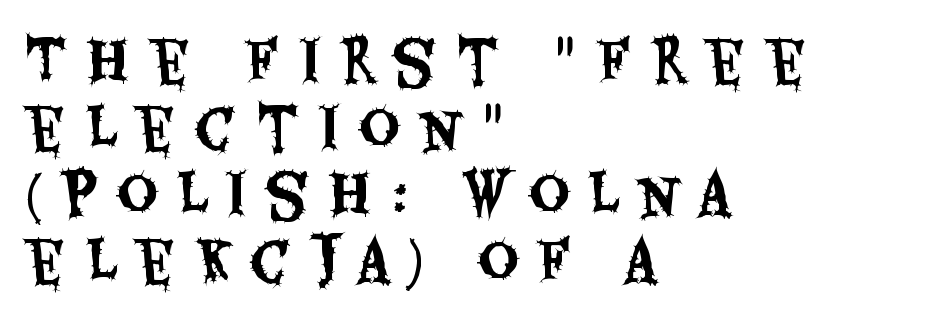
Q: Is the text italic (slanted)? A: No, it is upright.
Q: Is the typeface a serif or a sans-serif typeface? A: Sans-serif.
Q: Is the text underlined? A: No.
Q: How is the paragraph aligned? A: Left-aligned.
Q: Is the spacing between letters normal or unusually wide? A: Unusually wide.
Q: Width (condensed, normal, or wide)? A: Condensed.
Q: Stroke contrast? A: Medium.
Q: x-height? A: Large.
Q: Monospaced? A: No.
